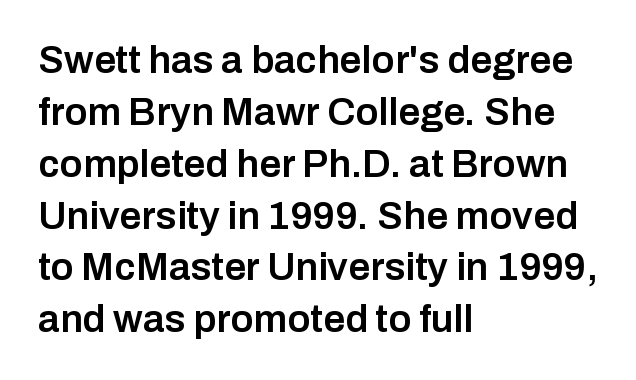
The image shows 39 px semibold sans-serif type, upright; set left-aligned, normal line spacing (1.33x), normal letter spacing, not underlined; low stroke contrast and a medium x-height.
